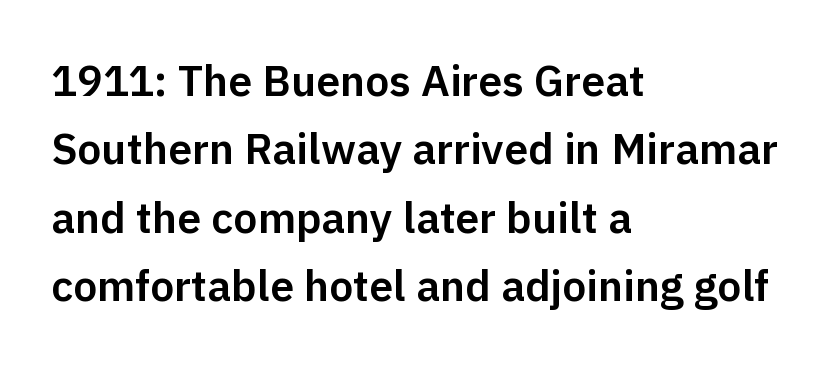
A clean baseline with only descenders dipping below it. Are there feet on the stems? There aren't — it's a sans. If you drew a ruler down the left edge, every line would touch it. Character widths vary here, with narrow letters taking less room than wide ones. Line spacing here is normal.
